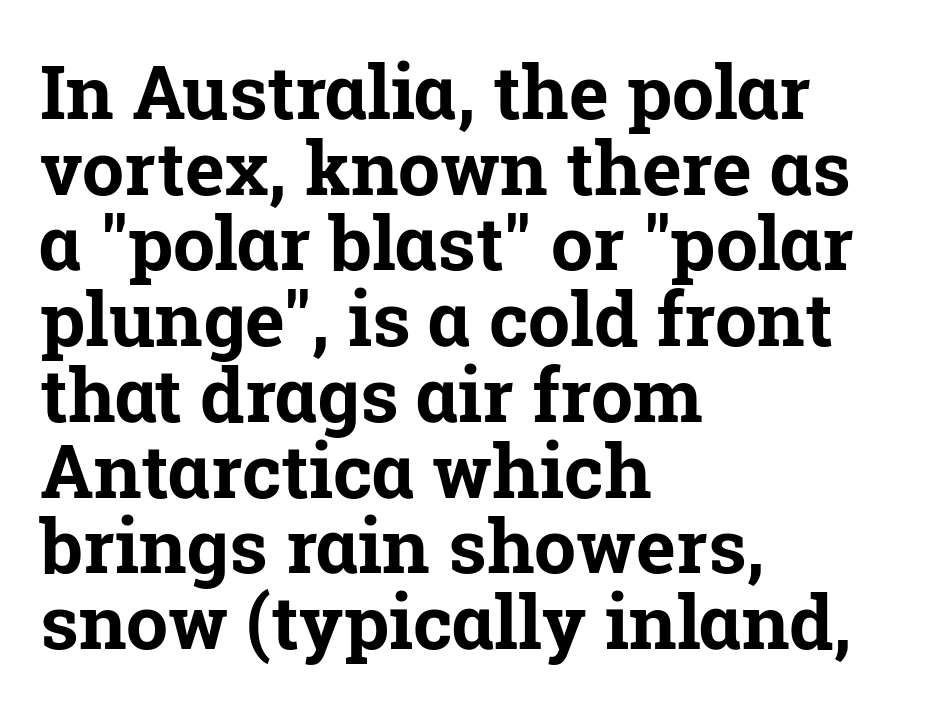
{"serif": "yes", "italic": "no", "bold": "yes", "weight": "bold", "width": "normal", "stroke_contrast": "low", "x_height": "medium", "monospaced": "no", "underline": "no", "align": "left", "line_spacing": "tight", "line_spacing_ratio": 1.01, "letter_spacing": "normal", "letter_spacing_em": 0.0, "glyph_px": 75}
